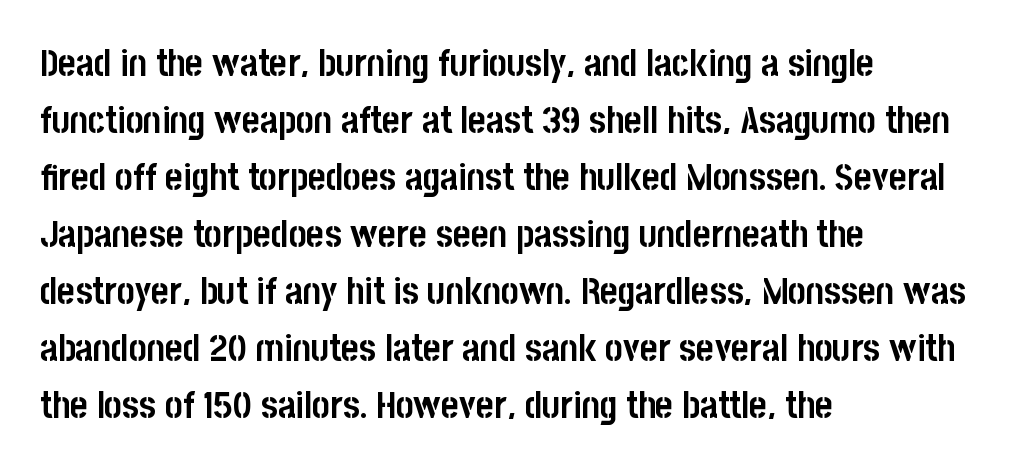
The image shows 38 px semibold, condensed sans-serif type, upright; set left-aligned, normal line spacing (1.5x), normal letter spacing, not underlined; low stroke contrast and a large x-height.
